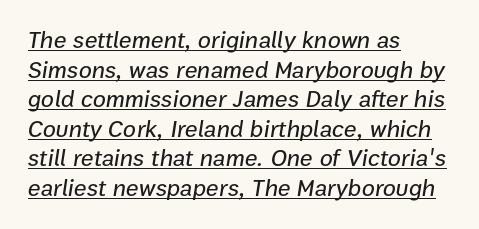
{"italic": "yes", "lean": "right", "slant_degrees": 9, "underline": "yes", "align": "left", "line_spacing_ratio": 1.23, "letter_spacing": "normal", "letter_spacing_em": 0.0, "glyph_px": 24}
